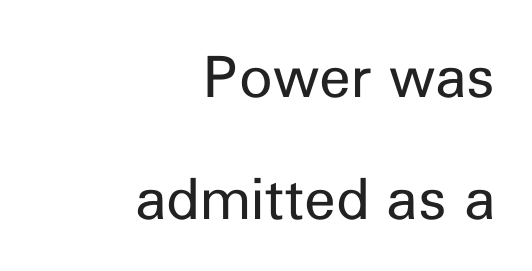
Compared with typical body copy, the letter spacing here is the same. The passage shown is typed in a proportional face where columns would drift. Italic? Not at all — the glyphs are vertical. Unmarked baselines from the first word to the last. The text block is weighted toward the right margin, trailing off unevenly leftward.
